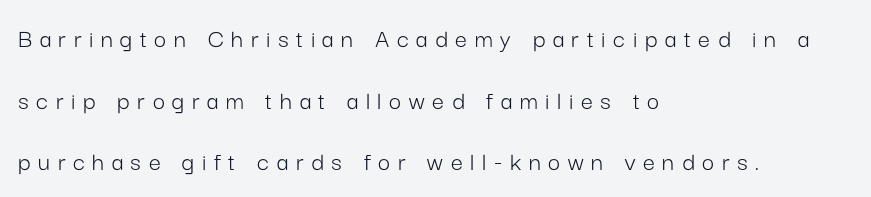
Q: Is the text bold? A: No.
Q: Is the text italic (slanted)? A: No, it is upright.
Q: Is the text underlined? A: No.
Q: How is the paragraph aligned? A: Left-aligned.
Q: Is the spacing between letters normal or unusually wide? A: Unusually wide.
Q: Is the spacing between lines tight, normal or loose? A: Loose.
